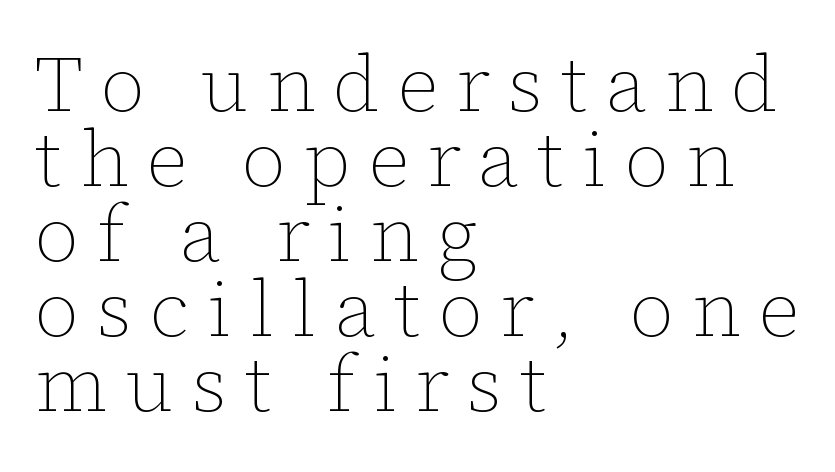
The letters advance in unequal steps, a hallmark of proportional type. Each line starts at the same left margin while the right side varies. Here the glyphs are tracked loosely, breaking word shapes into spaced letters. The line-height multiplier appears low, near solid setting. These lines were composed using upright roman letters.
